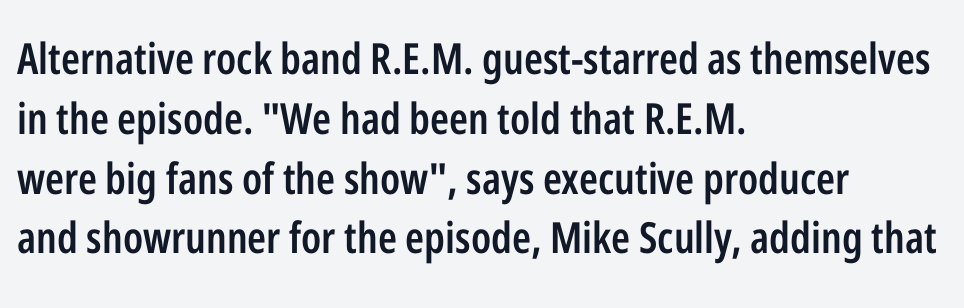
Q: Is the text bold? A: Semi-bold.
Q: Is the text italic (slanted)? A: No, it is upright.
Q: Is the typeface a serif or a sans-serif typeface? A: Sans-serif.
Q: Is the text underlined? A: No.
Q: How is the paragraph aligned? A: Left-aligned.
Q: Is the spacing between letters normal or unusually wide? A: Normal.
Q: Is the spacing between lines tight, normal or loose? A: Normal.
Q: Width (condensed, normal, or wide)? A: Condensed.
Q: Stroke contrast? A: Low.
Q: x-height? A: Medium.
Q: Monospaced? A: No.
